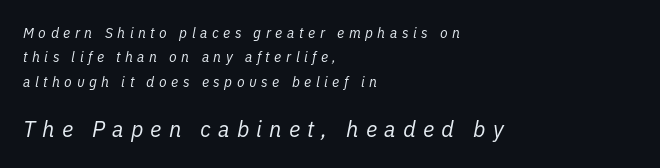
{"italic": "yes", "lean": "right", "slant_degrees": 11, "bold": "no", "underline": "no", "align": "left", "line_spacing_ratio": 1.75, "letter_spacing": "wide", "letter_spacing_em": 0.32, "larger_block": "second", "size_ratio": 1.57, "glyph_px": 22}
